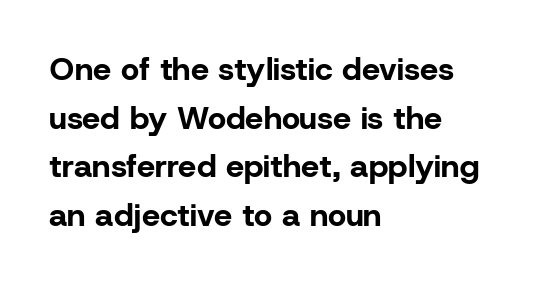
Tracking here is standard; glyphs follow each other at the usual distance. The setting favours the left margin, as ordinary paragraphs usually do. Unmarked baselines from the first word to the last. Posture: vertical. In terms of letterform style, serifs are entirely absent. Think of a printed novel: that variable character pitch is what you see here.
